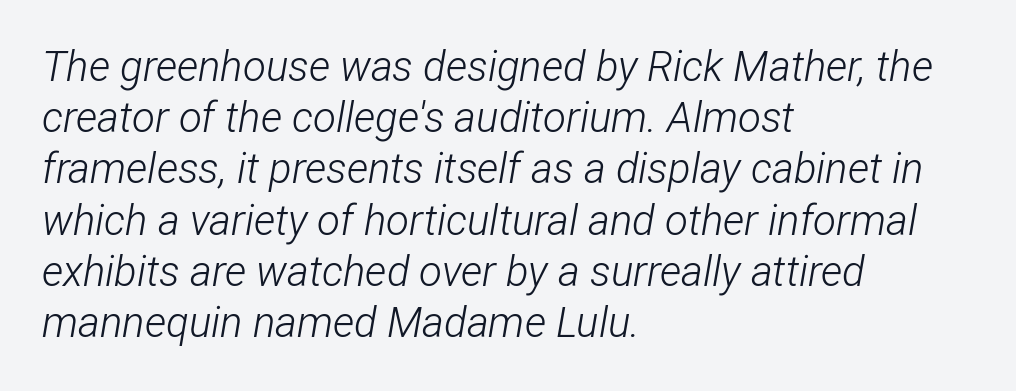
Q: Is the text bold? A: No.
Q: Is the text italic (slanted)? A: Yes, it leans right by about 12 degrees.
Q: Is the text underlined? A: No.
Q: How is the paragraph aligned? A: Left-aligned.
Q: Is the spacing between letters normal or unusually wide? A: Normal.
Q: Width (condensed, normal, or wide)? A: Condensed.
Q: Stroke contrast? A: Low.
Q: x-height? A: Medium.
Q: Monospaced? A: No.
